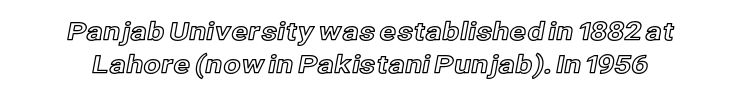
The letters sit at their default tracking, neither squeezed nor spread. Does the leading feel generous? No, just average. This rendering features lettering with no underline.
